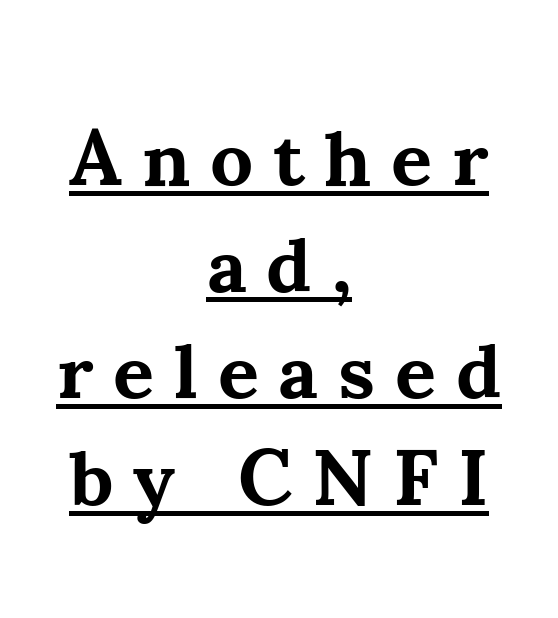
Students, observe: this is what conventionally led text looks like. The letterforms stand isolated, each surrounded by extra space. The font is running at its bold setting. Notice how the stems are strictly vertical — no italics here. The letters advance in unequal steps, a hallmark of proportional type. Is there an underline? Yes — a line sits under the letters.
